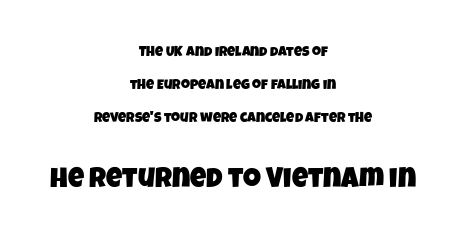
Q: Is the typeface a serif or a sans-serif typeface? A: Sans-serif.
Q: Is the text underlined? A: No.
Q: How is the paragraph aligned? A: Centered.
Q: Is the spacing between letters normal or unusually wide? A: Normal.
Q: Is the spacing between lines tight, normal or loose? A: Loose.
Q: Which block of text is set in a larger size, the first (top) or the second (bottom)? A: The second (bottom) one.
Q: Width (condensed, normal, or wide)? A: Condensed.
Q: Stroke contrast? A: Low.
Q: x-height? A: Large.
Q: Monospaced? A: No.
